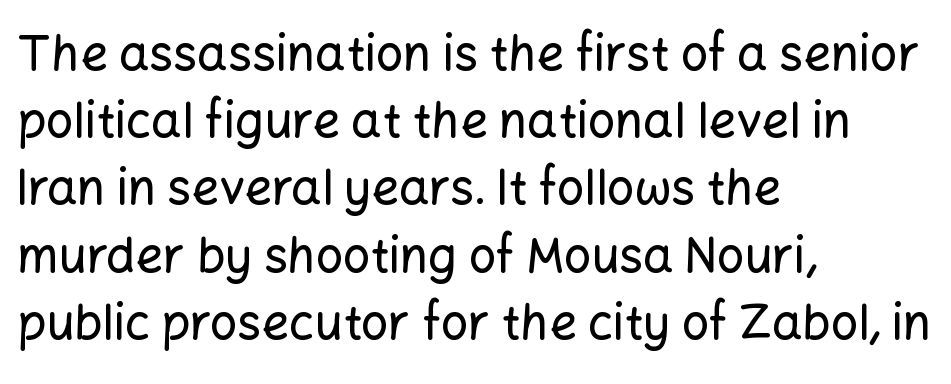
{"serif": "no", "italic": "no", "width": "normal", "stroke_contrast": "low", "x_height": "medium", "monospaced": "no", "underline": "no", "align": "left", "line_spacing": "normal", "line_spacing_ratio": 1.4, "letter_spacing": "normal", "letter_spacing_em": 0.0, "glyph_px": 48}
